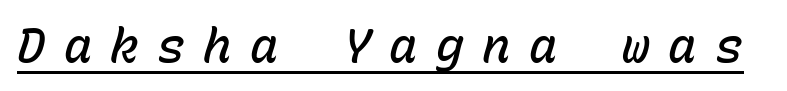
The glyphs are accompanied by a horizontal stroke just below them. A typesetter would call this monospace, since all characters share one set width. Characters follow at a spacing far wider than the type designer built in. Designer's note — italics engaged.
